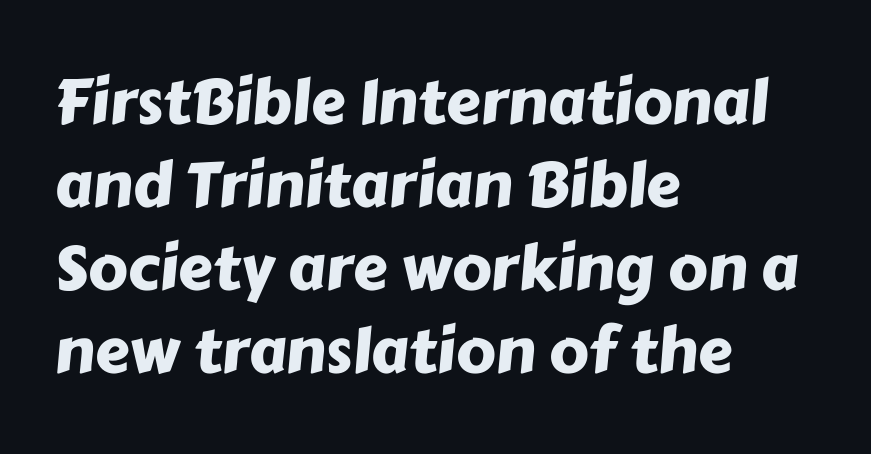
The image shows 62 px sans-serif type; set left-aligned, normal line spacing (1.34x), normal letter spacing, not underlined; low stroke contrast and a medium x-height.
